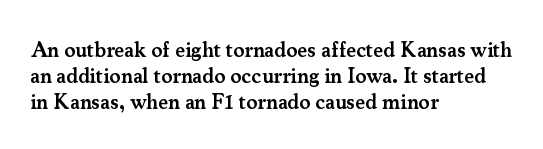
{"italic": "no", "bold": "semi", "underline": "no", "align": "left", "line_spacing_ratio": 1.24, "letter_spacing": "normal", "letter_spacing_em": 0.0, "glyph_px": 21}
